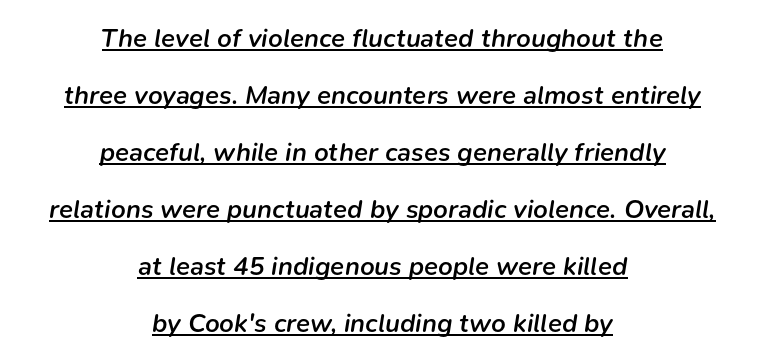
Q: Is the text bold? A: Semi-bold.
Q: Is the text italic (slanted)? A: Yes, it leans right by about 9 degrees.
Q: Is the text underlined? A: Yes.
Q: How is the paragraph aligned? A: Centered.
Q: Is the spacing between letters normal or unusually wide? A: Normal.
Q: Is the spacing between lines tight, normal or loose? A: Loose.
